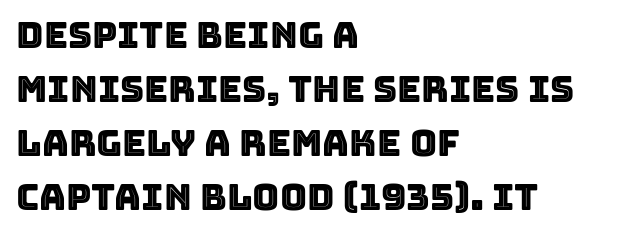
Do the characters align in a grid? No, the font is proportional. Leading: standard. Has an underline been added? It has not. The lines in this sample share a left origin and differ only in where they stop. Compared with typical body copy, the letter spacing here is the same. Does the lettering tilt? It doesn't — this is upright.
